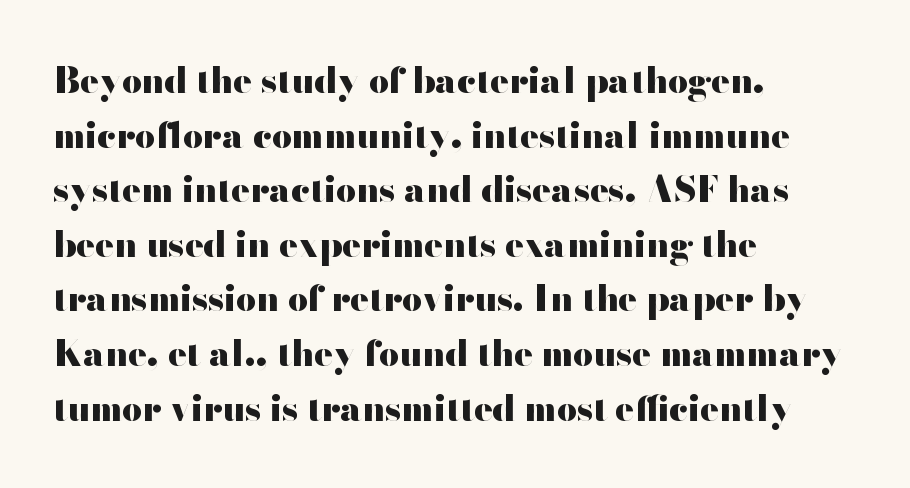
{"serif": "no", "italic": "no", "bold": "yes", "weight": "heavy", "width": "wide", "stroke_contrast": "high", "x_height": "small", "monospaced": "no", "underline": "no", "align": "left", "line_spacing": "normal", "line_spacing_ratio": 1.56, "letter_spacing": "normal", "letter_spacing_em": 0.0, "glyph_px": 35}
